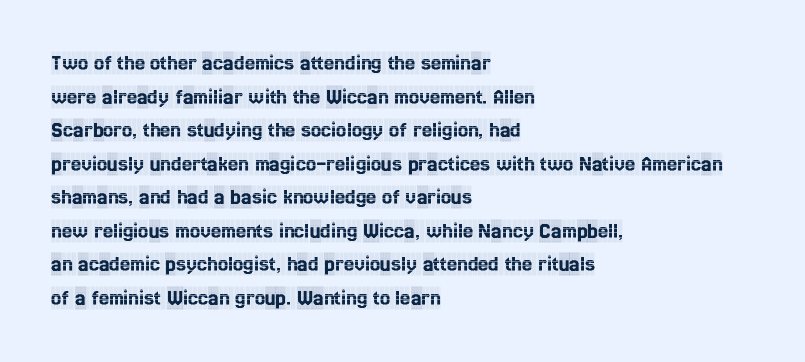
Notice how the passage keeps a crisp vertical edge on the left only. Ascenders rise straight up at ninety degrees. The passage shown is not underscored anywhere. Tracking value appears to be zero — textbook default spacing.
